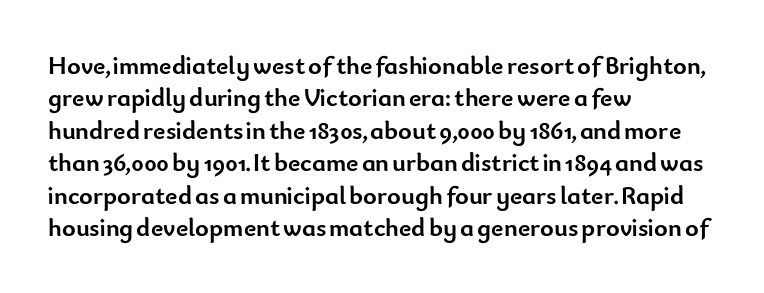
{"italic": "no", "bold": "yes", "underline": "no", "align": "left", "line_spacing": "normal", "line_spacing_ratio": 1.25, "letter_spacing": "normal", "letter_spacing_em": 0.0, "glyph_px": 26}
